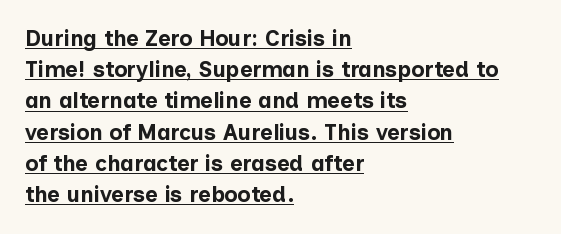
Regular leading. This sample carries an underscore along the baseline area. Each word holds together tightly as a unit, with standard inter-letter gaps. Posture: straight, roman, zero tilt. Alignment: flush left.
